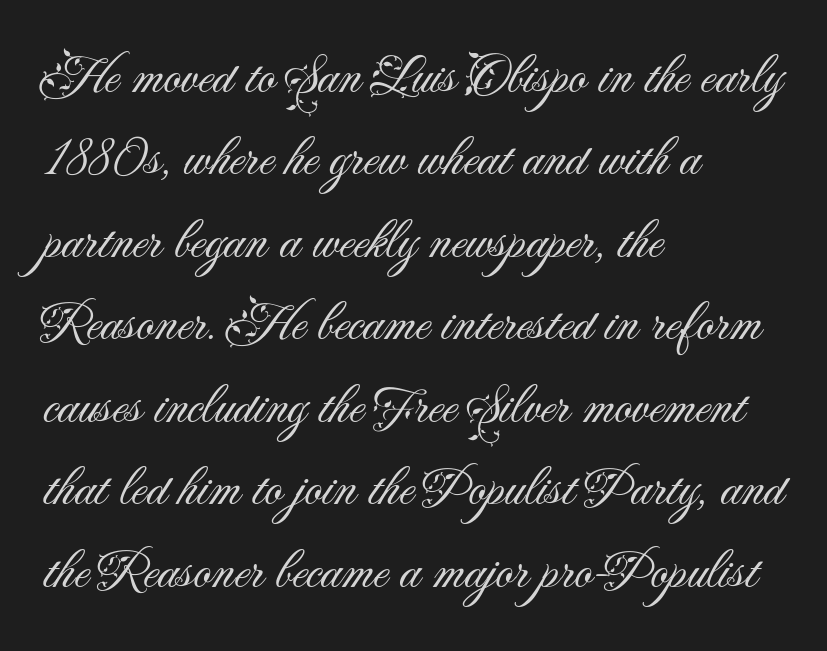
Q: Is the text bold? A: No.
Q: Is the text italic (slanted)? A: Yes.
Q: Is the typeface a serif or a sans-serif typeface? A: Sans-serif.
Q: Is the text underlined? A: No.
Q: How is the paragraph aligned? A: Left-aligned.
Q: Is the spacing between letters normal or unusually wide? A: Normal.
Q: Is the spacing between lines tight, normal or loose? A: Normal.
Q: Width (condensed, normal, or wide)? A: Normal.
Q: Stroke contrast? A: Medium.
Q: x-height? A: Small.
Q: Monospaced? A: No.
